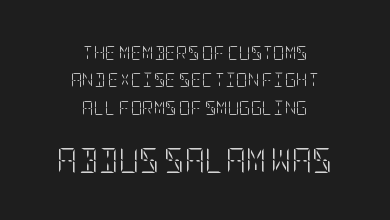
The image shows 25 px text type, upright; set centered, loose line spacing (1.96x), normal letter spacing, not underlined; the second (bottom) block is 1.79x larger.
